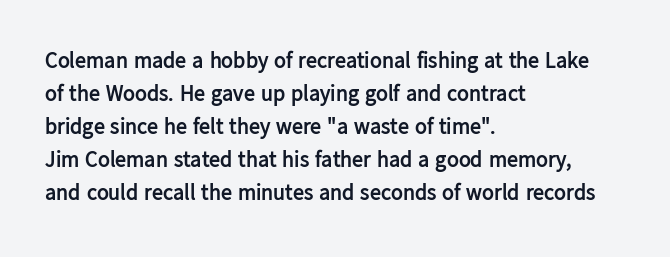
Q: Is the text bold? A: Yes.
Q: Is the text italic (slanted)? A: No, it is upright.
Q: Is the text underlined? A: No.
Q: How is the paragraph aligned? A: Left-aligned.
Q: Is the spacing between letters normal or unusually wide? A: Normal.
Q: Is the spacing between lines tight, normal or loose? A: Normal.
